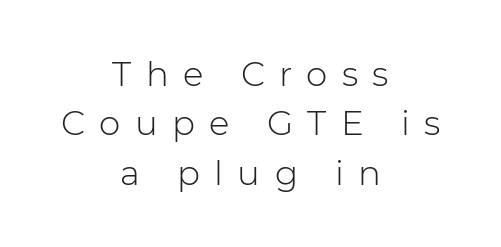
The image shows 34 px light sans-serif type, upright; set centered, normal line spacing (1.45x), unusually wide letter spacing (+0.42 em), not underlined; low stroke contrast and a medium x-height.
